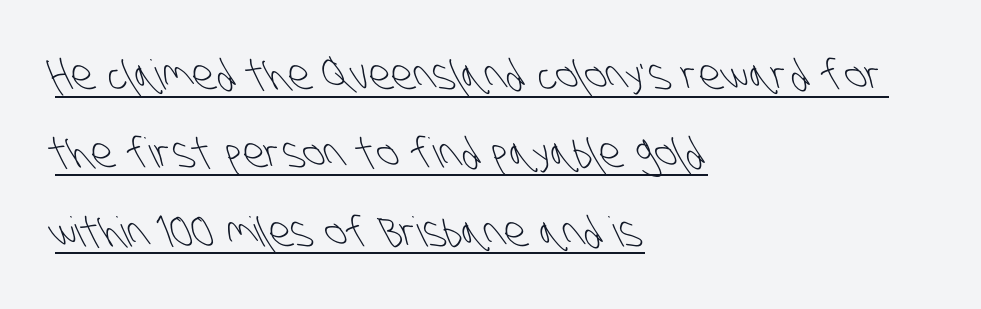
{"serif": "no", "bold": "no", "weight": "light", "width": "condensed", "stroke_contrast": "low", "x_height": "large", "monospaced": "no", "underline": "yes", "align": "left", "line_spacing": "loose", "line_spacing_ratio": 1.91, "letter_spacing": "normal", "letter_spacing_em": 0.0, "glyph_px": 41}
